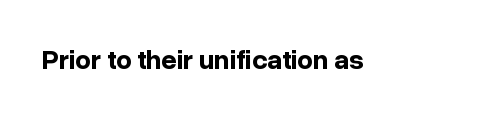
{"italic": "no", "bold": "yes", "underline": "no", "letter_spacing": "normal", "letter_spacing_em": 0.0, "glyph_px": 27}
